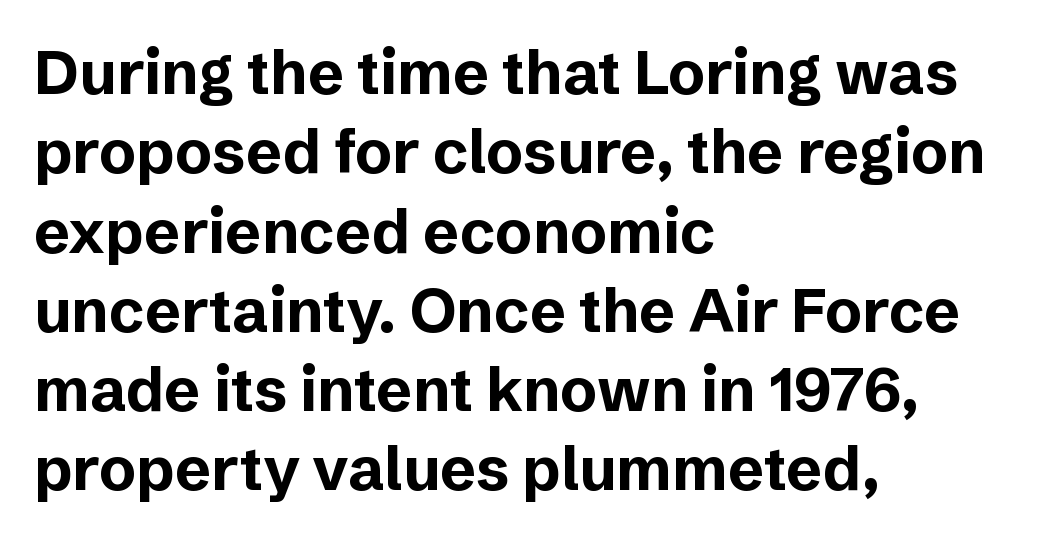
Q: Is the text bold? A: Yes.
Q: Is the text italic (slanted)? A: No, it is upright.
Q: Is the typeface a serif or a sans-serif typeface? A: Sans-serif.
Q: Is the text underlined? A: No.
Q: How is the paragraph aligned? A: Left-aligned.
Q: Is the spacing between letters normal or unusually wide? A: Normal.
Q: Is the spacing between lines tight, normal or loose? A: Normal.
Q: Width (condensed, normal, or wide)? A: Normal.
Q: Stroke contrast? A: Low.
Q: x-height? A: Medium.
Q: Monospaced? A: No.
